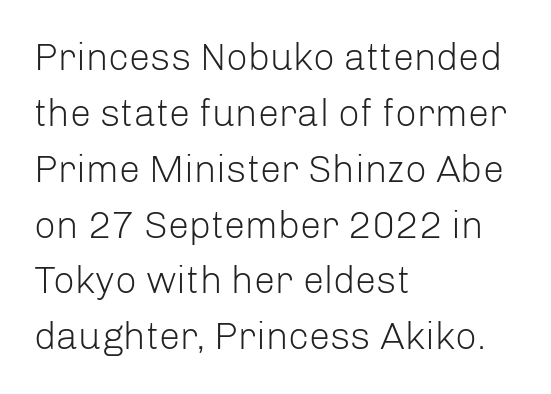
Q: Is the text bold? A: No.
Q: Is the text italic (slanted)? A: No, it is upright.
Q: Is the typeface a serif or a sans-serif typeface? A: Sans-serif.
Q: Is the text underlined? A: No.
Q: How is the paragraph aligned? A: Left-aligned.
Q: Is the spacing between letters normal or unusually wide? A: Normal.
Q: Is the spacing between lines tight, normal or loose? A: Normal.
Q: Width (condensed, normal, or wide)? A: Normal.
Q: Stroke contrast? A: Low.
Q: x-height? A: Medium.
Q: Monospaced? A: No.
